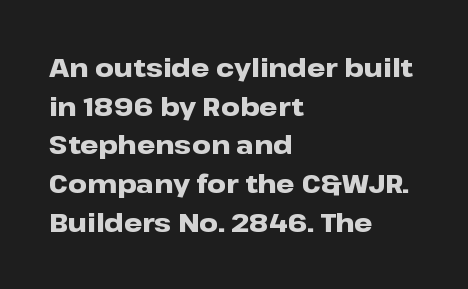
Leading: standard. Glyph-to-glyph distance matches everyday printed text. The face used here has the dense, thick strokes of a bold. These lines stack with their left ends in a neat column.
